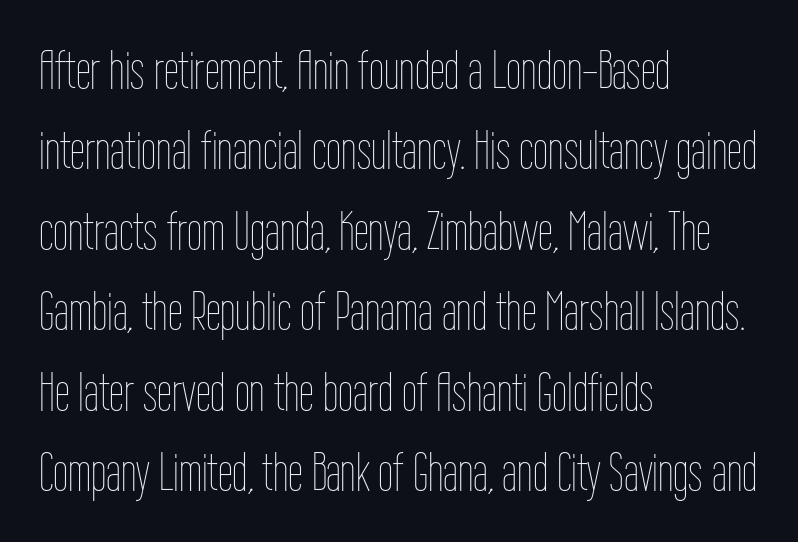
It's the straight-up-and-down kind of type. The strokes carry an ordinary text weight at most. Evenly set lines give the paragraph a standard silhouette. The foot of each line stays bare and open.
